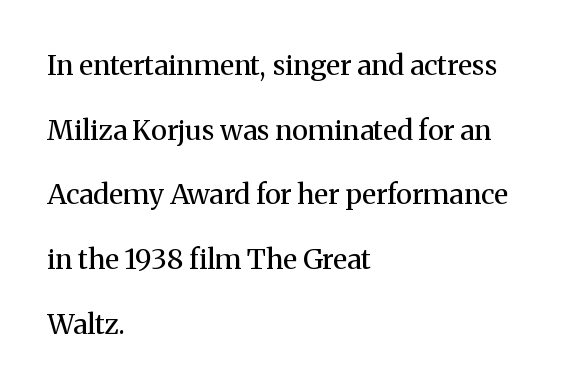
The image shows 28 px regular-weight serif type, upright; set left-aligned, loose line spacing (2.31x), normal letter spacing, not underlined; medium stroke contrast and a medium x-height.
